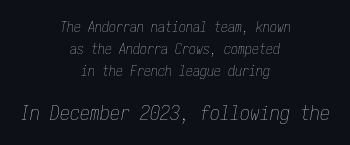
The rag falls on both sides of this text block equally. The rendering uses a moderate line-height, typical for paragraphs. The typeface has the unassuming heft of standard copy or less. If you drew a line through each stem, it would be angled. Nothing unusual about the tracking: characters are spaced as the font intends. Small over large — that's the arrangement of the two blocks here.
